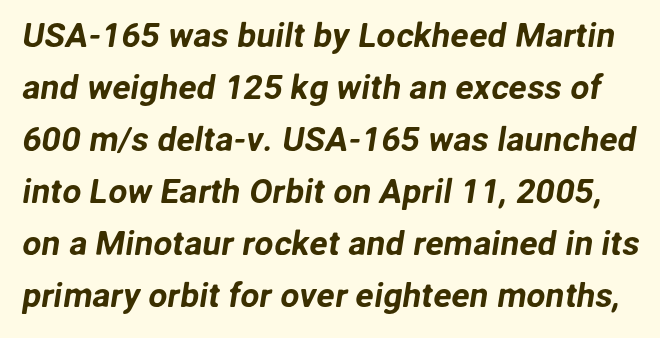
{"serif": "no", "width": "normal", "stroke_contrast": "low", "x_height": "medium", "monospaced": "no", "underline": "no", "line_spacing": "normal", "line_spacing_ratio": 1.53, "letter_spacing": "normal", "letter_spacing_em": 0.0, "glyph_px": 34}
